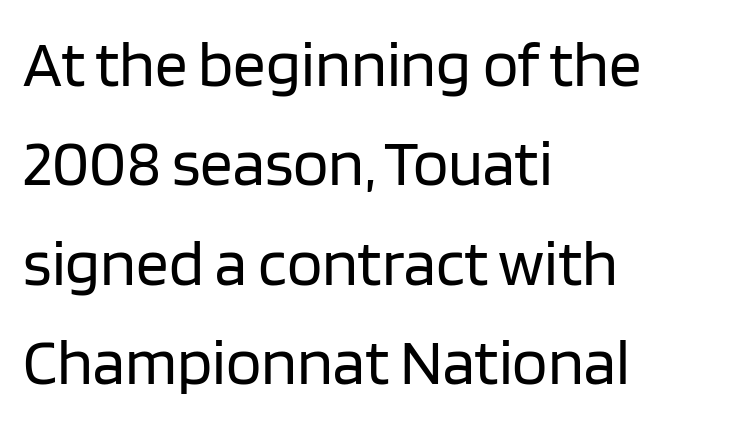
Q: Is the text bold? A: No.
Q: Is the text italic (slanted)? A: No, it is upright.
Q: Is the typeface a serif or a sans-serif typeface? A: Sans-serif.
Q: Is the text underlined? A: No.
Q: How is the paragraph aligned? A: Left-aligned.
Q: Is the spacing between letters normal or unusually wide? A: Normal.
Q: Is the spacing between lines tight, normal or loose? A: Normal.
Q: Width (condensed, normal, or wide)? A: Normal.
Q: Stroke contrast? A: Low.
Q: x-height? A: Large.
Q: Monospaced? A: No.
